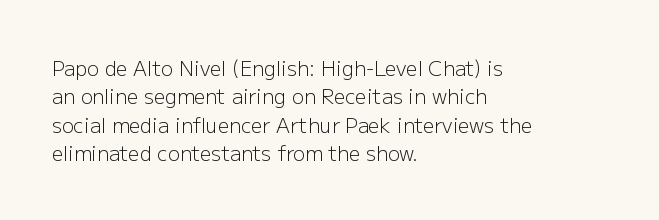
Glyph-to-glyph distance matches everyday printed text. One glance says typical: line gaps are just what's usual. A bare baseline throughout the passage. Does the lettering tilt? It doesn't — this is upright.
